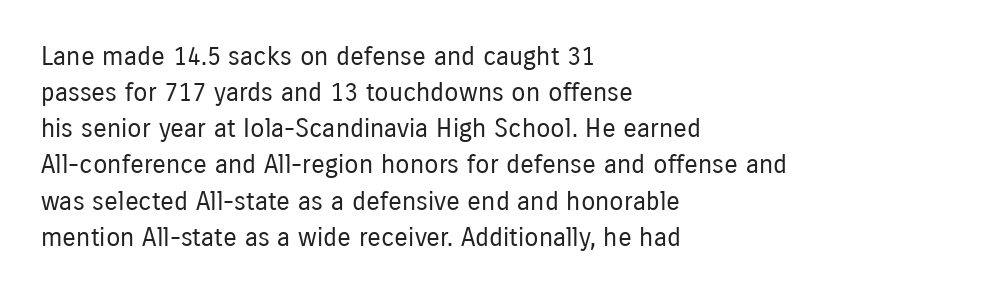
{"italic": "no", "bold": "no", "underline": "no", "align": "left", "line_spacing": "normal", "line_spacing_ratio": 1.39, "letter_spacing": "normal", "letter_spacing_em": 0.0, "glyph_px": 26}
